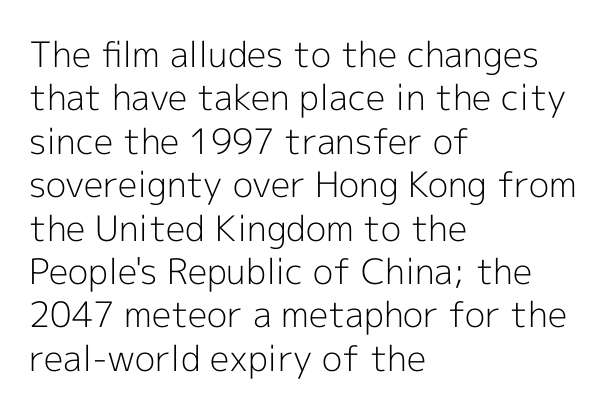
Stem width sits at or under what a default text font uses. Varying glyph widths throughout — classic text-font behaviour. Italic? Not at all — the glyphs are vertical. The space beneath each line is pristine and unruled.
